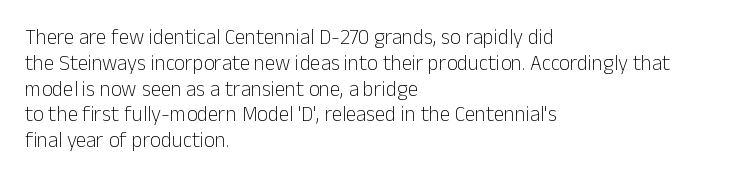
The image shows 21 px text type, upright; set left-aligned, line spacing 1.23x, normal letter spacing, not underlined.
